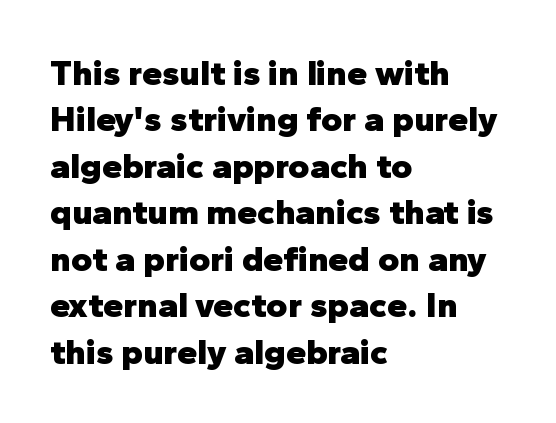
The image shows 36 px heavy sans-serif type, upright; set left-aligned, normal line spacing (1.29x), normal letter spacing, not underlined; low stroke contrast and a medium x-height.
